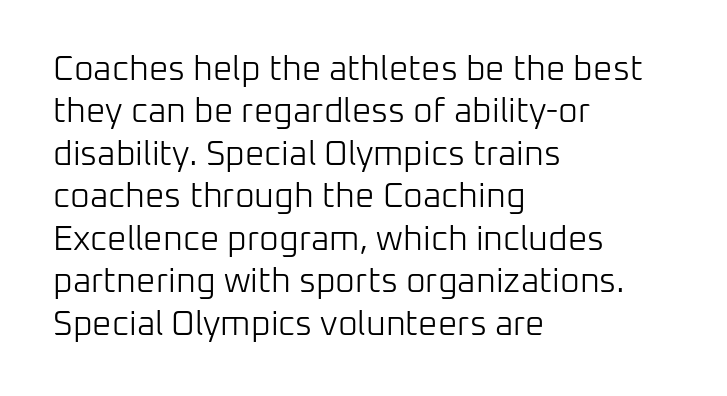
Q: Is the text bold? A: No.
Q: Is the text italic (slanted)? A: No, it is upright.
Q: Is the typeface a serif or a sans-serif typeface? A: Sans-serif.
Q: Is the text underlined? A: No.
Q: How is the paragraph aligned? A: Left-aligned.
Q: Is the spacing between letters normal or unusually wide? A: Normal.
Q: Is the spacing between lines tight, normal or loose? A: Normal.
Q: Width (condensed, normal, or wide)? A: Normal.
Q: Stroke contrast? A: Low.
Q: x-height? A: Medium.
Q: Monospaced? A: No.
